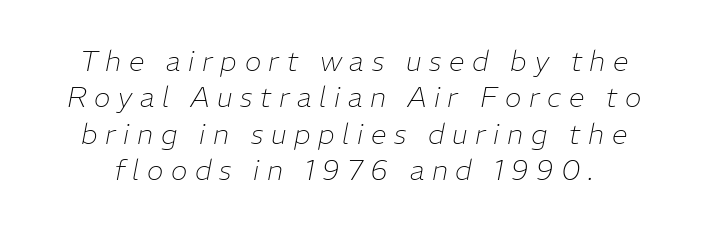
The image shows 28 px thin type, italic (leaning right); set normal line spacing (1.3x), unusually wide letter spacing (+0.27 em), not underlined; low stroke contrast and a medium x-height.
